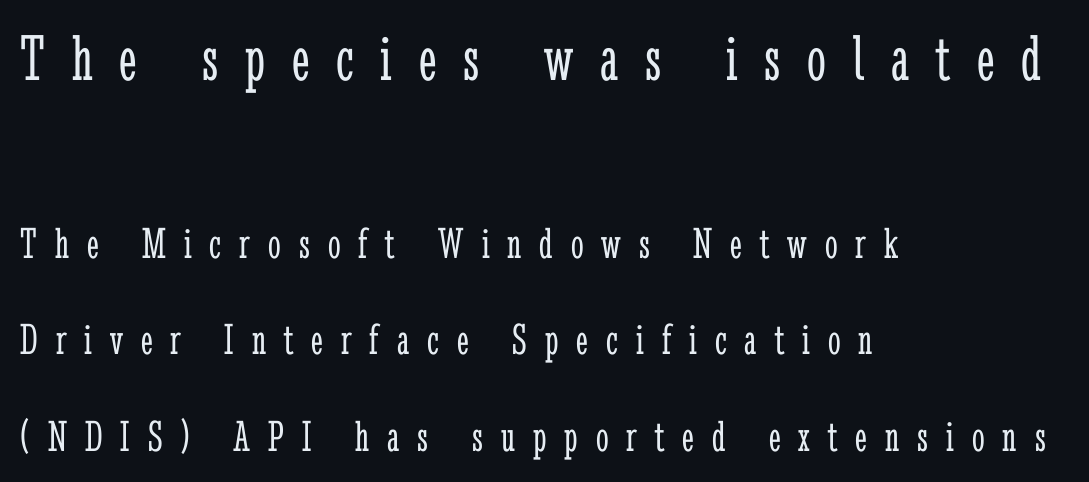
{"serif": "yes", "italic": "no", "bold": "no", "weight": "light", "width": "condensed", "stroke_contrast": "low", "x_height": "medium", "monospaced": "no", "underline": "no", "align": "left", "line_spacing": "loose", "line_spacing_ratio": 2.14, "letter_spacing": "wide", "letter_spacing_em": 0.4, "larger_block": "first", "size_ratio": 1.49, "glyph_px": 67}
